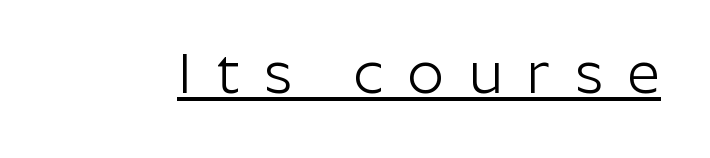
{"serif": "no", "italic": "no", "bold": "no", "weight": "light", "width": "normal", "stroke_contrast": "low", "x_height": "medium", "monospaced": "no", "underline": "yes", "letter_spacing": "wide", "letter_spacing_em": 0.43, "glyph_px": 57}
